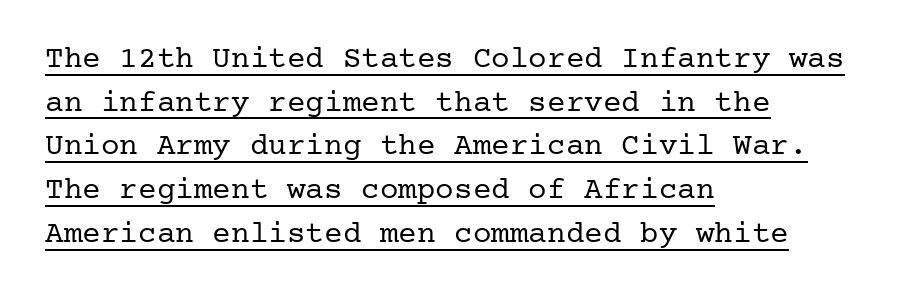
Q: Is the text bold? A: No.
Q: Is the text italic (slanted)? A: No, it is upright.
Q: Is the typeface a serif or a sans-serif typeface? A: Serif.
Q: Is the text underlined? A: Yes.
Q: How is the paragraph aligned? A: Left-aligned.
Q: Is the spacing between letters normal or unusually wide? A: Normal.
Q: Is the spacing between lines tight, normal or loose? A: Normal.
Q: Width (condensed, normal, or wide)? A: Normal.
Q: Stroke contrast? A: Low.
Q: x-height? A: Medium.
